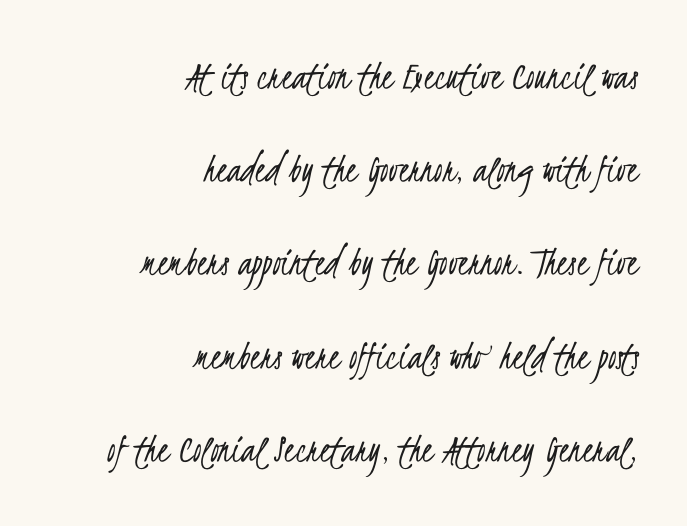
{"serif": "no", "bold": "no", "weight": "light", "width": "condensed", "stroke_contrast": "low", "x_height": "small", "monospaced": "no", "underline": "no", "align": "right", "line_spacing": "loose", "line_spacing_ratio": 2.22, "letter_spacing": "normal", "letter_spacing_em": 0.0, "glyph_px": 42}
